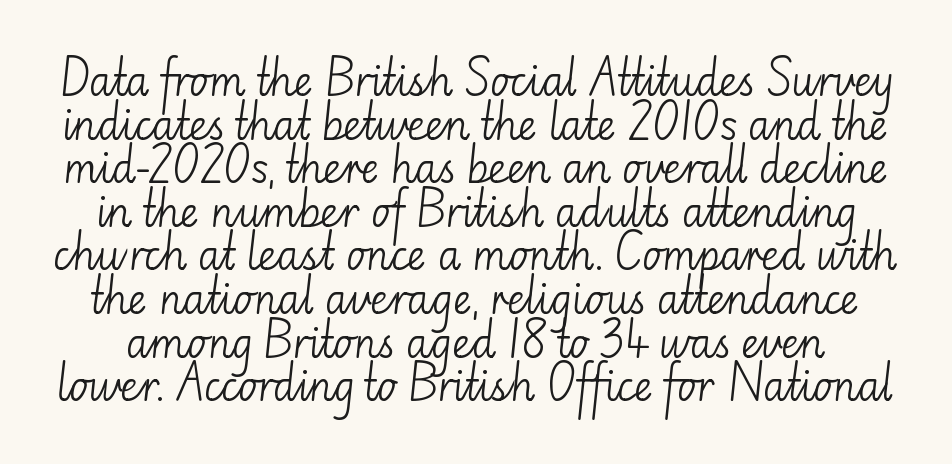
Q: Is the text bold? A: No.
Q: Is the text italic (slanted)? A: Yes.
Q: Is the typeface a serif or a sans-serif typeface? A: Sans-serif.
Q: Is the text underlined? A: No.
Q: Is the spacing between letters normal or unusually wide? A: Normal.
Q: Is the spacing between lines tight, normal or loose? A: Tight.
Q: Width (condensed, normal, or wide)? A: Normal.
Q: Stroke contrast? A: Low.
Q: x-height? A: Small.
Q: Monospaced? A: No.
